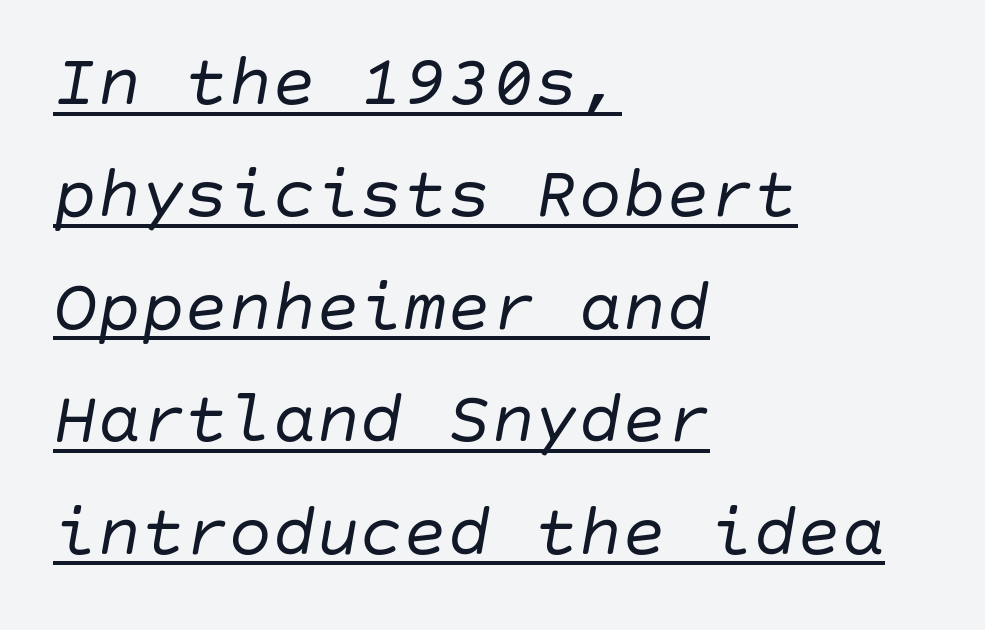
Q: Is the text bold? A: No.
Q: Is the text italic (slanted)? A: Yes, it leans right by about 10 degrees.
Q: Is the text underlined? A: Yes.
Q: How is the paragraph aligned? A: Left-aligned.
Q: Is the spacing between letters normal or unusually wide? A: Normal.
Q: Is the spacing between lines tight, normal or loose? A: Normal.
Q: Width (condensed, normal, or wide)? A: Normal.
Q: Stroke contrast? A: Low.
Q: x-height? A: Large.
